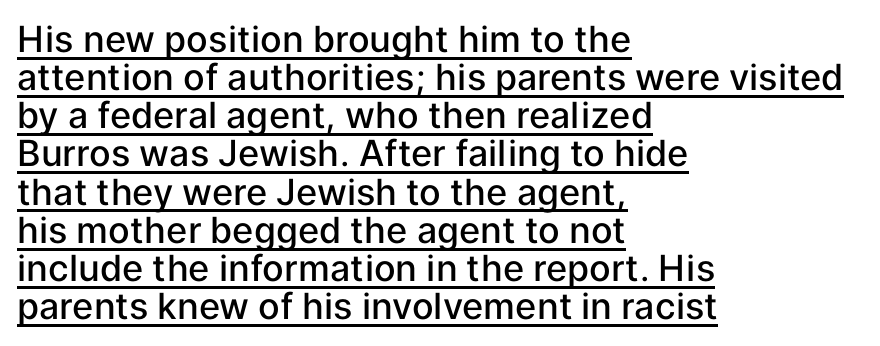
{"serif": "no", "italic": "no", "bold": "semi", "weight": "semibold", "width": "normal", "stroke_contrast": "low", "x_height": "medium", "monospaced": "no", "underline": "yes", "align": "left", "line_spacing": "tight", "line_spacing_ratio": 1.06, "letter_spacing": "normal", "letter_spacing_em": 0.0, "glyph_px": 36}
